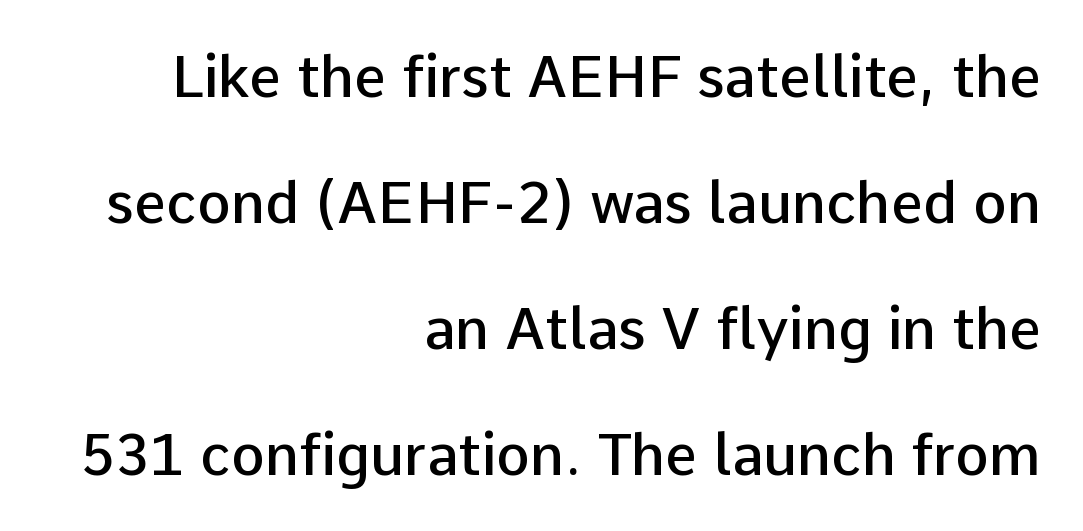
{"serif": "no", "italic": "no", "bold": "semi", "weight": "semibold", "width": "normal", "stroke_contrast": "low", "x_height": "medium", "monospaced": "no", "underline": "no", "align": "right", "line_spacing": "loose", "line_spacing_ratio": 2.21, "letter_spacing": "normal", "letter_spacing_em": 0.0, "glyph_px": 57}
